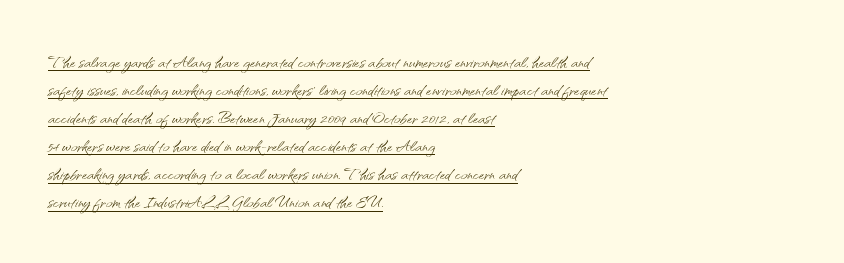
{"bold": "no", "underline": "yes", "align": "left", "line_spacing_ratio": 1.22, "letter_spacing": "normal", "letter_spacing_em": 0.0, "glyph_px": 23}
